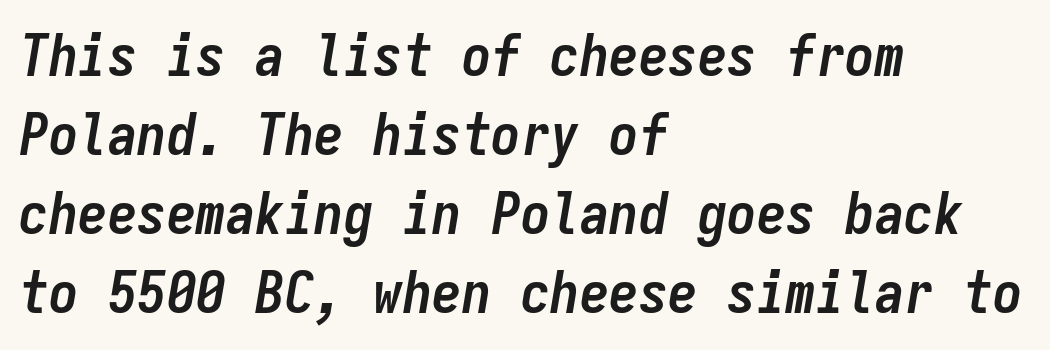
Q: Is the text bold? A: Yes.
Q: Is the text italic (slanted)? A: Yes, it leans right by about 9 degrees.
Q: Is the text underlined? A: No.
Q: How is the paragraph aligned? A: Left-aligned.
Q: Is the spacing between letters normal or unusually wide? A: Normal.
Q: Is the spacing between lines tight, normal or loose? A: Normal.
Q: Width (condensed, normal, or wide)? A: Condensed.
Q: Stroke contrast? A: Low.
Q: x-height? A: Medium.
Q: Monospaced? A: Yes.
